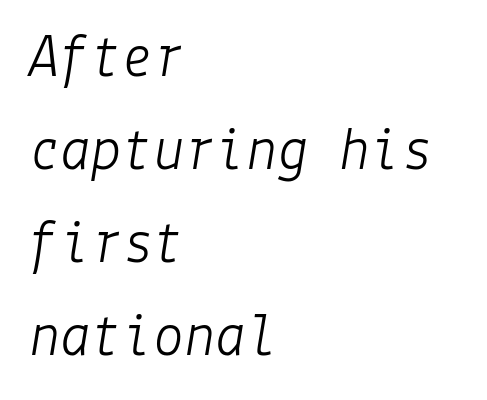
Compared with a typical body face, this is equally light or lighter still. The letters sit at their default tracking, neither squeezed nor spread. Typeset ragged right — the left edge is the straight one. What's the leading like? Ordinary, nothing unusual. Observe the lean: these are italic letterforms. Descender tails drop into unmarked territory.
